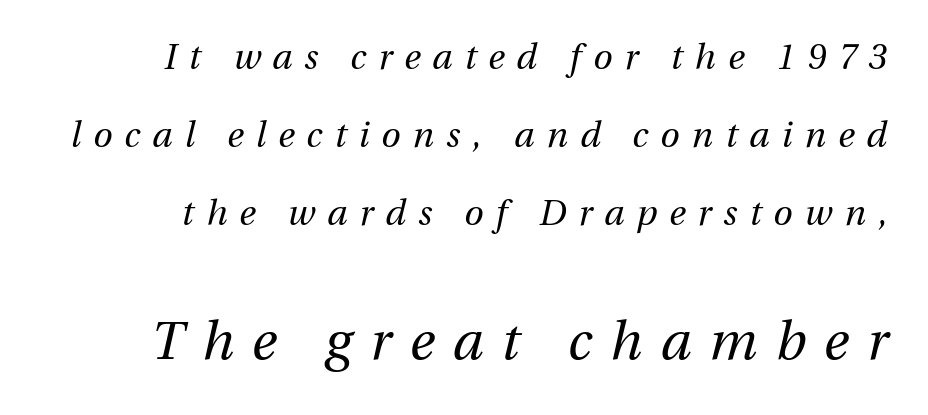
The image shows 53 px regular-weight type, italic (leaning right); set loose line spacing (2.23x), unusually wide letter spacing (+0.35 em), not underlined; the second (bottom) block is 1.51x larger; medium stroke contrast and a medium x-height.
